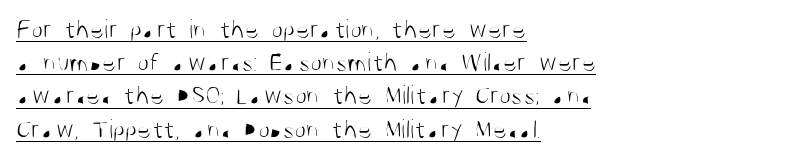
The typeface has the unassuming heft of standard copy or less. Leftover space on each line is placed entirely after the last word. Posture: straight, roman, zero tilt. Tracking here is standard; glyphs follow each other at the usual distance.
